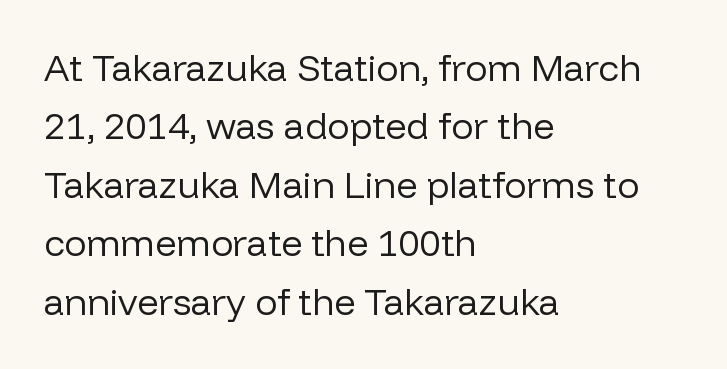
The image shows 37 px regular-weight sans-serif type, upright; set left-aligned, normal line spacing (1.58x), normal letter spacing, not underlined; low stroke contrast and a medium x-height.
